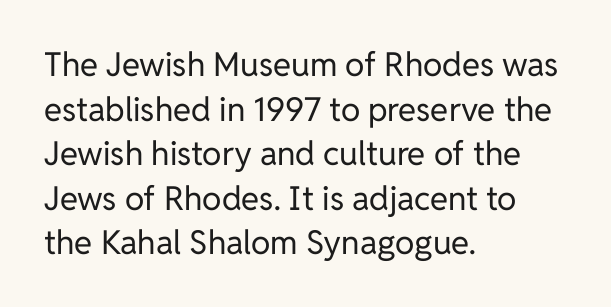
Vertically, the passage feels balanced, rows spaced as you'd expect. The strip under each line holds only bare page. Here the designer chose a conventional face with non-uniform glyph widths. Compared with typical body copy, the letter spacing here is the same. This sample uses a sans-serif face. A quiet, ordinary-to-light weight characterises the typeface.
